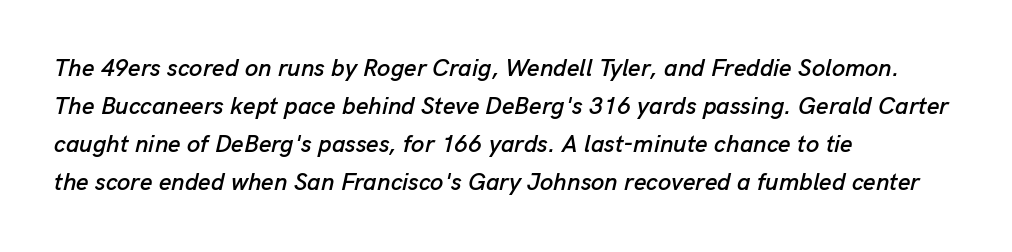
{"italic": "yes", "lean": "right", "slant_degrees": 13, "underline": "no", "align": "left", "line_spacing": "normal", "line_spacing_ratio": 1.58, "letter_spacing": "normal", "letter_spacing_em": 0.0, "glyph_px": 24}
